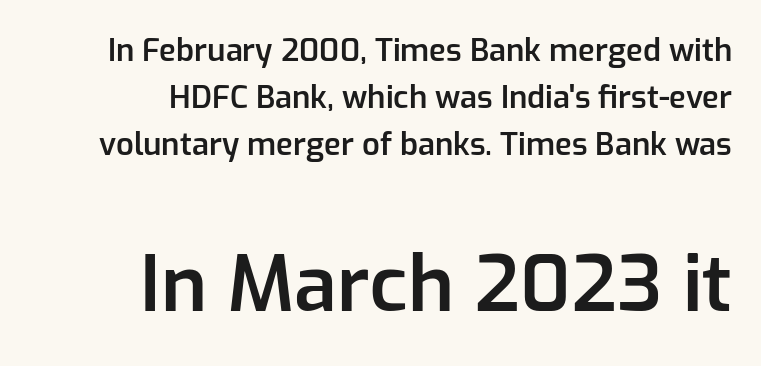
The image shows 78 px semibold sans-serif type, upright; set right-aligned, normal line spacing (1.51x), normal letter spacing, not underlined; the second (bottom) block is 2.52x larger; low stroke contrast and a medium x-height.
